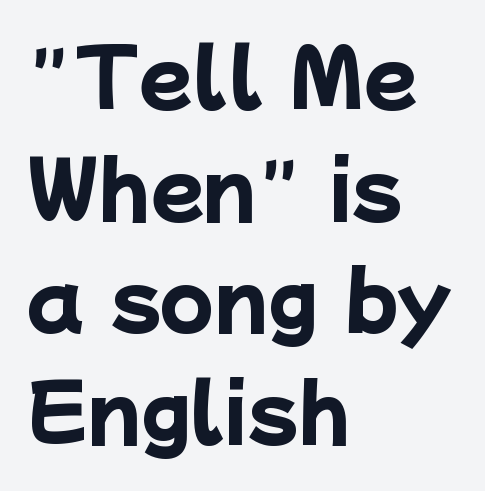
Q: Is the text bold? A: Yes.
Q: Is the typeface a serif or a sans-serif typeface? A: Sans-serif.
Q: Is the text underlined? A: No.
Q: How is the paragraph aligned? A: Left-aligned.
Q: Is the spacing between letters normal or unusually wide? A: Normal.
Q: Is the spacing between lines tight, normal or loose? A: Normal.
Q: Width (condensed, normal, or wide)? A: Normal.
Q: Stroke contrast? A: Low.
Q: x-height? A: Medium.
Q: Monospaced? A: No.
